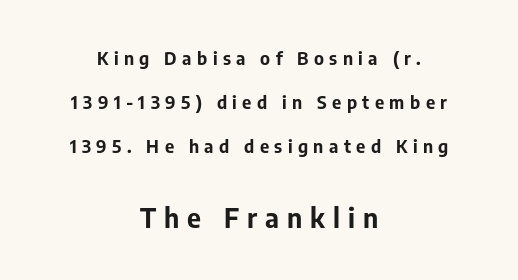
In terms of leading, this rendering errs on the spacious side. The composition opens small and finishes big. The area under the type is left untouched. Spacing between characters has been opened up far beyond the box default. Plenty of ink on the page — the face is bold.
